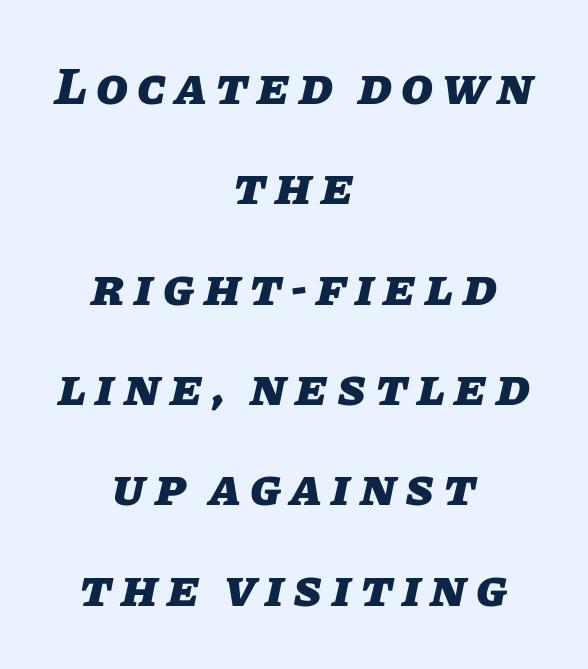
{"italic": "yes", "lean": "right", "slant_degrees": 11, "bold": "yes", "weight": "heavy", "width": "normal", "stroke_contrast": "low", "x_height": "large", "monospaced": "no", "underline": "no", "align": "center", "line_spacing": "loose", "line_spacing_ratio": 1.93, "glyph_px": 52}
